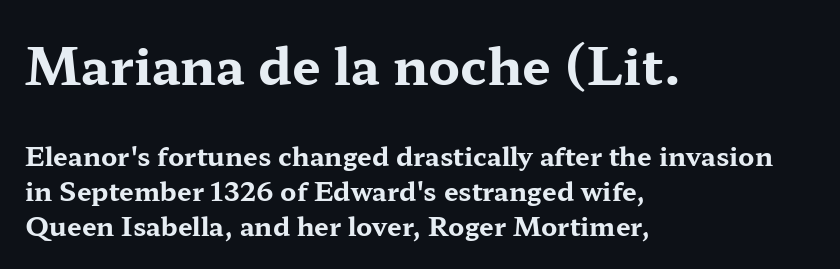
The image shows 51 px bold, wide serif type, upright; set left-aligned, normal line spacing (1.35x), normal letter spacing, not underlined; the first (top) block is 1.96x larger; medium stroke contrast and a medium x-height.
